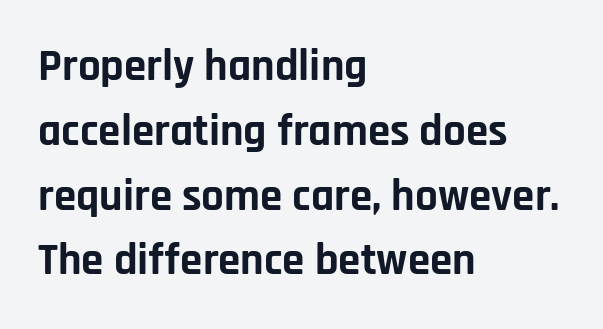
The font family rendered here belongs to the sans-serif group. The typography opts for an upright posture over an oblique one. Stroke thickness is high; the sample reads as a true bold. The text block is weighted toward the left margin, trailing off unevenly rightward.
